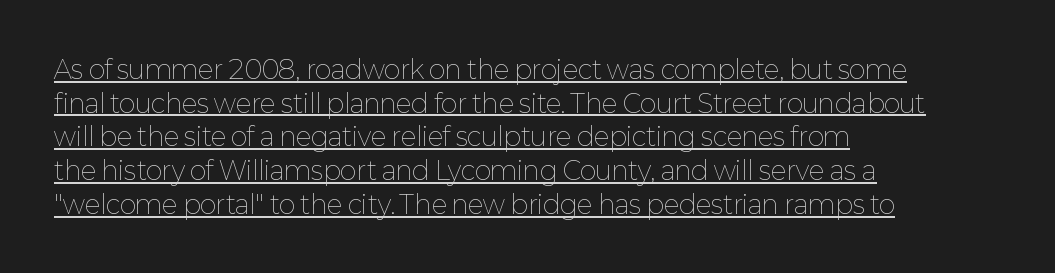
{"italic": "no", "bold": "no", "underline": "yes", "align": "left", "line_spacing": "normal", "line_spacing_ratio": 1.35, "letter_spacing": "normal", "letter_spacing_em": 0.0, "glyph_px": 25}
